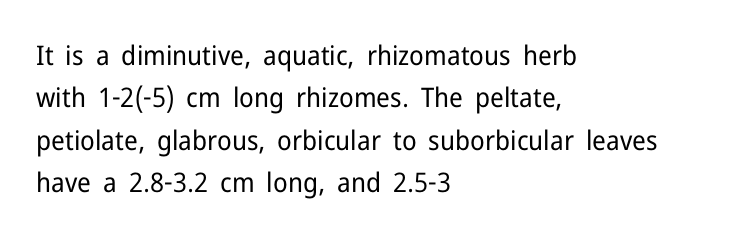
The image shows 27 px text type, upright; set left-aligned, normal line spacing (1.57x), normal letter spacing, not underlined.
